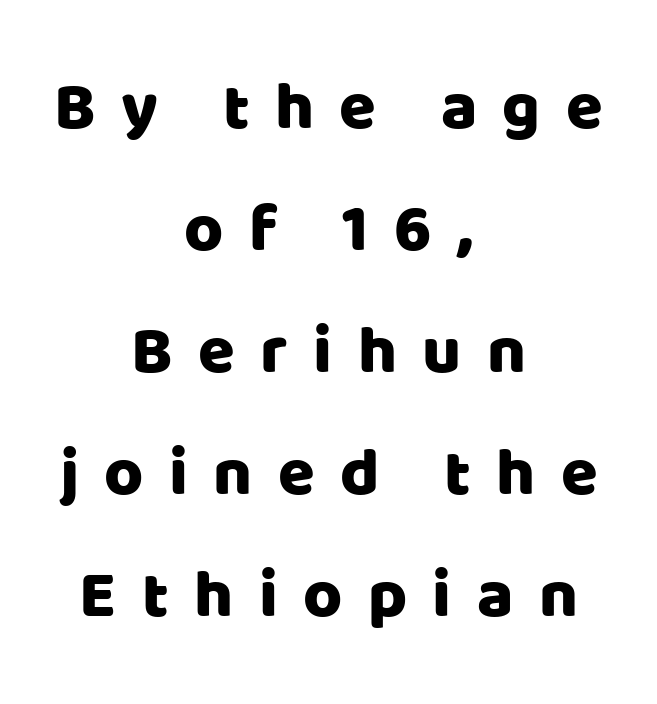
Q: Is the text italic (slanted)? A: No, it is upright.
Q: Is the typeface a serif or a sans-serif typeface? A: Sans-serif.
Q: Is the text underlined? A: No.
Q: How is the paragraph aligned? A: Centered.
Q: Is the spacing between letters normal or unusually wide? A: Unusually wide.
Q: Width (condensed, normal, or wide)? A: Normal.
Q: Stroke contrast? A: Low.
Q: x-height? A: Large.
Q: Monospaced? A: No.
